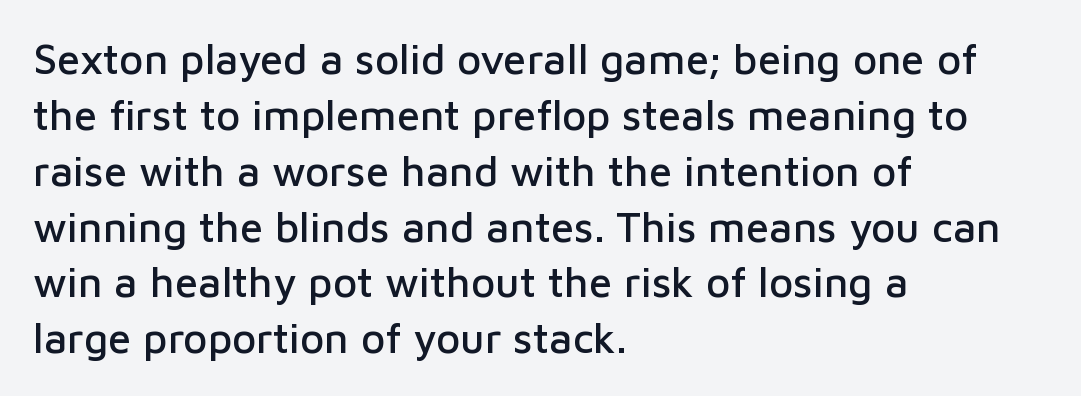
The image shows 42 px sans-serif type, upright; set left-aligned, normal line spacing (1.33x), normal letter spacing, not underlined; low stroke contrast and a medium x-height.
